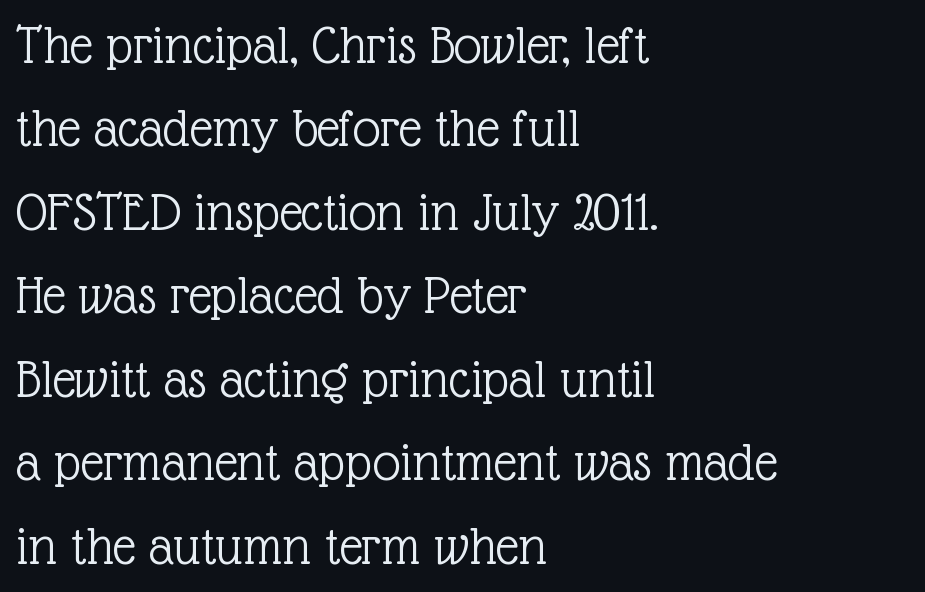
These lines sit exactly where default settings would place them. In terms of letterform style, serifs are clearly present. A roman cut, with each character standing at attention. The rag falls on the right side of this text block.
